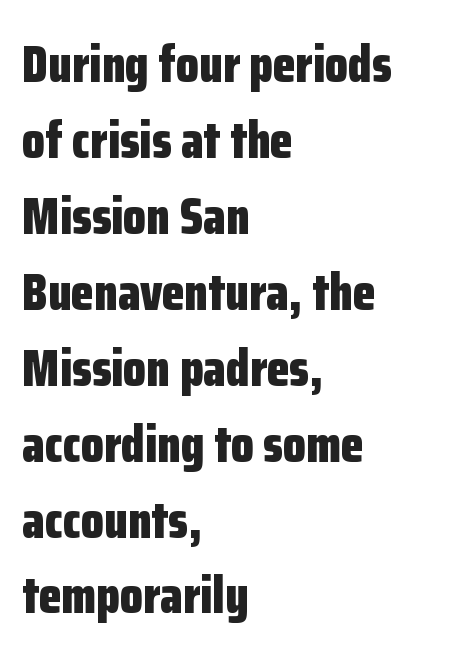
The image shows 52 px bold, condensed sans-serif type, upright; set left-aligned, normal line spacing (1.46x), normal letter spacing, not underlined; low stroke contrast and a medium x-height.
